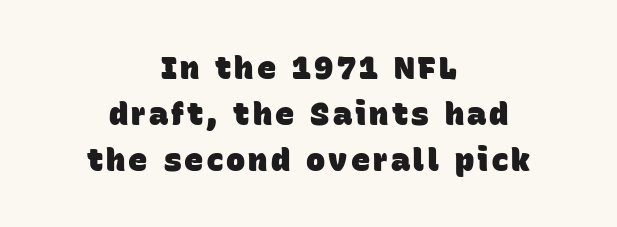
The image shows 32 px heavy sans-serif type; set centered, normal line spacing (1.43x), not underlined; low stroke contrast and a large x-height.
